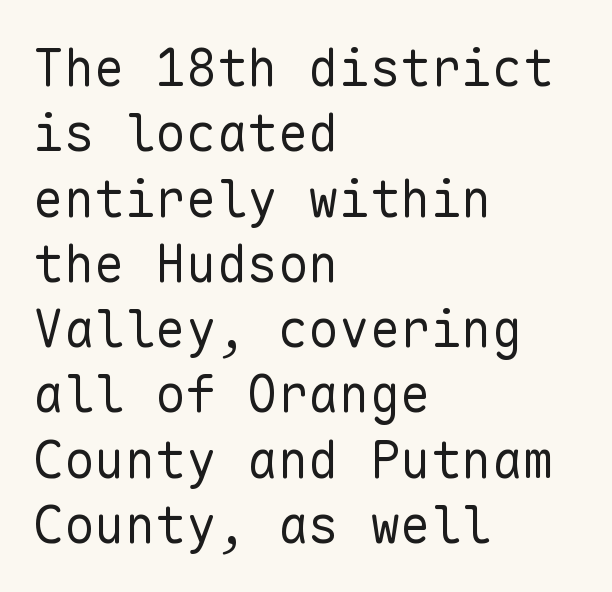
{"serif": "no", "italic": "no", "bold": "no", "weight": "regular", "width": "normal", "stroke_contrast": "low", "x_height": "medium", "monospaced": "yes", "underline": "no", "align": "left", "line_spacing": "normal", "line_spacing_ratio": 1.28, "letter_spacing": "normal", "letter_spacing_em": 0.0, "glyph_px": 51}
